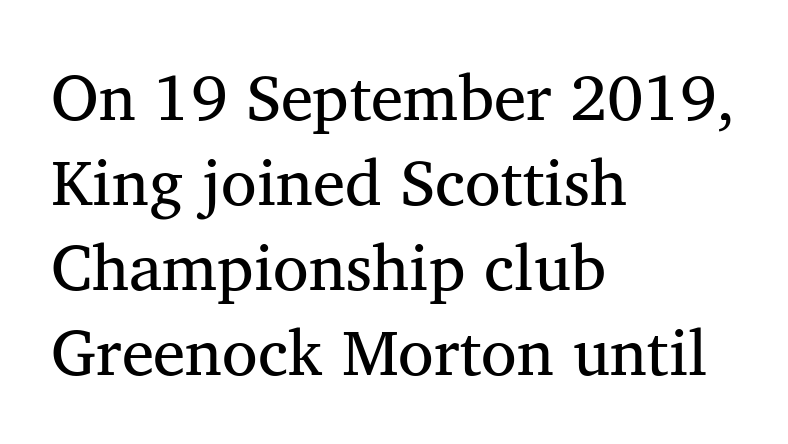
The image shows 65 px regular-weight serif type; set left-aligned, normal line spacing (1.31x), normal letter spacing, not underlined; medium stroke contrast and a medium x-height.
